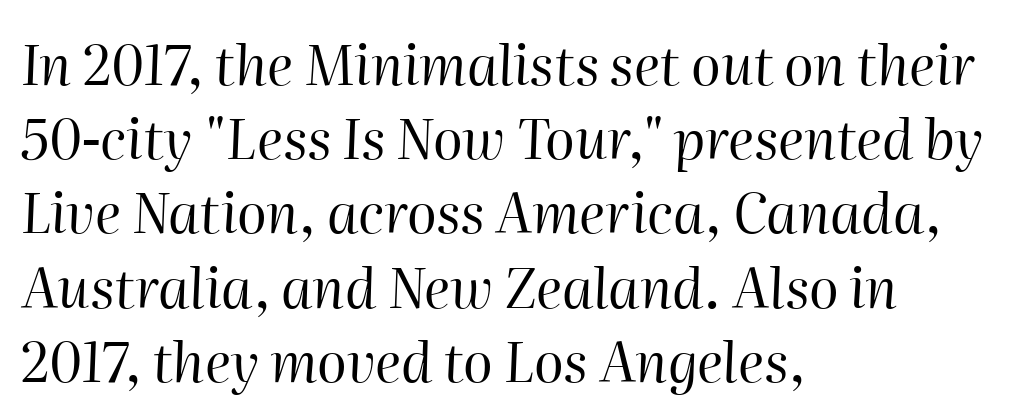
Q: Is the text bold? A: No.
Q: Is the text italic (slanted)? A: Yes, it leans right by about 2 degrees.
Q: Is the text underlined? A: No.
Q: How is the paragraph aligned? A: Left-aligned.
Q: Is the spacing between letters normal or unusually wide? A: Normal.
Q: Is the spacing between lines tight, normal or loose? A: Normal.
Q: Width (condensed, normal, or wide)? A: Normal.
Q: Stroke contrast? A: High.
Q: x-height? A: Medium.
Q: Monospaced? A: No.
